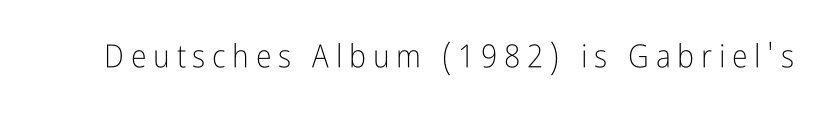
Q: Is the text bold? A: No.
Q: Is the text italic (slanted)? A: No, it is upright.
Q: Is the typeface a serif or a sans-serif typeface? A: Sans-serif.
Q: Is the text underlined? A: No.
Q: Is the spacing between letters normal or unusually wide? A: Unusually wide.
Q: Width (condensed, normal, or wide)? A: Condensed.
Q: Stroke contrast? A: Low.
Q: x-height? A: Medium.
Q: Monospaced? A: No.
